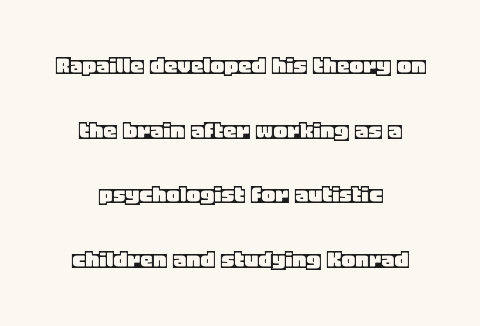
Q: Is the text italic (slanted)? A: No, it is upright.
Q: Is the text underlined? A: No.
Q: How is the paragraph aligned? A: Centered.
Q: Is the spacing between letters normal or unusually wide? A: Normal.
Q: Is the spacing between lines tight, normal or loose? A: Loose.
